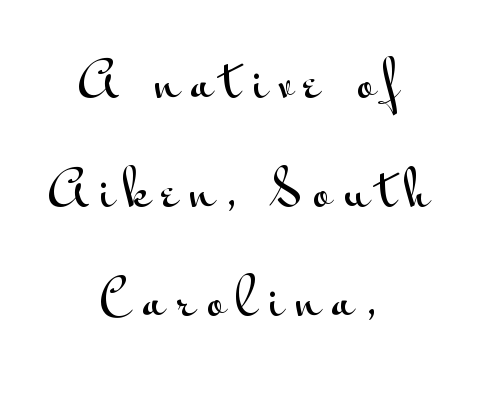
{"serif": "no", "width": "wide", "stroke_contrast": "medium", "x_height": "small", "monospaced": "no", "underline": "no", "align": "center", "line_spacing": "loose", "line_spacing_ratio": 2.22, "letter_spacing": "wide", "letter_spacing_em": 0.24, "glyph_px": 49}
